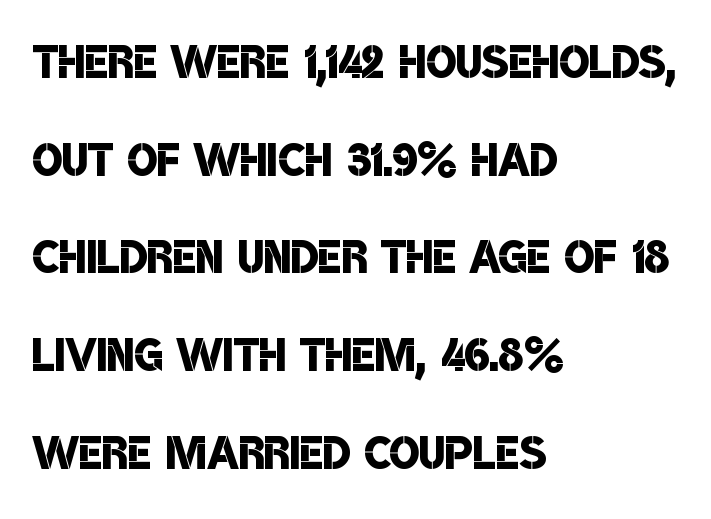
{"serif": "no", "bold": "semi", "weight": "semibold", "width": "condensed", "stroke_contrast": "low", "x_height": "large", "monospaced": "no", "underline": "no", "align": "left", "line_spacing": "normal", "line_spacing_ratio": 1.55, "letter_spacing": "normal", "letter_spacing_em": 0.0, "glyph_px": 63}
